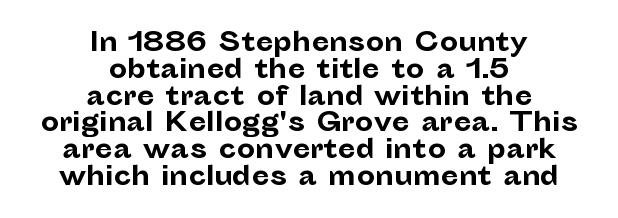
A student would call this center alignment; a typographer would say set centered. Weight check: bold — yes, fully. The glyphs are unaccompanied by any horizontal stroke below them. Tightly led — the rows are bunched. Between one letter and the next there's only the usual sliver of space. Posture: straight, roman, zero tilt.
